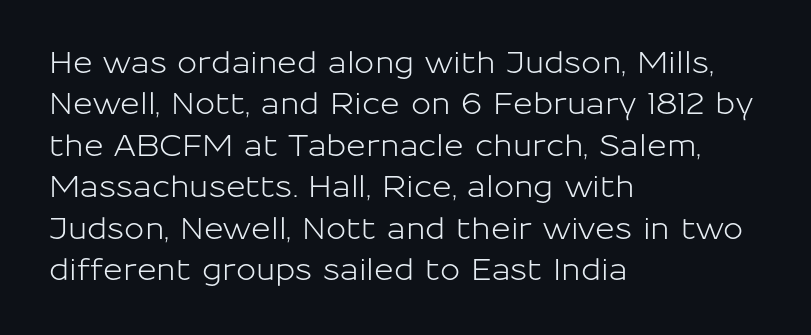
{"serif": "no", "italic": "no", "width": "normal", "stroke_contrast": "low", "x_height": "medium", "monospaced": "no", "underline": "no", "align": "left", "line_spacing": "normal", "line_spacing_ratio": 1.38, "letter_spacing": "normal", "letter_spacing_em": 0.0, "glyph_px": 30}
